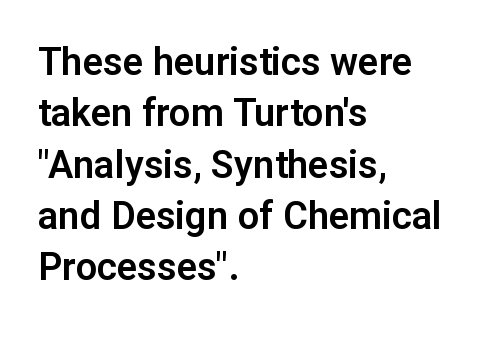
The image shows 38 px sans-serif type, upright; set left-aligned, normal line spacing (1.35x), normal letter spacing, not underlined; low stroke contrast and a medium x-height.
